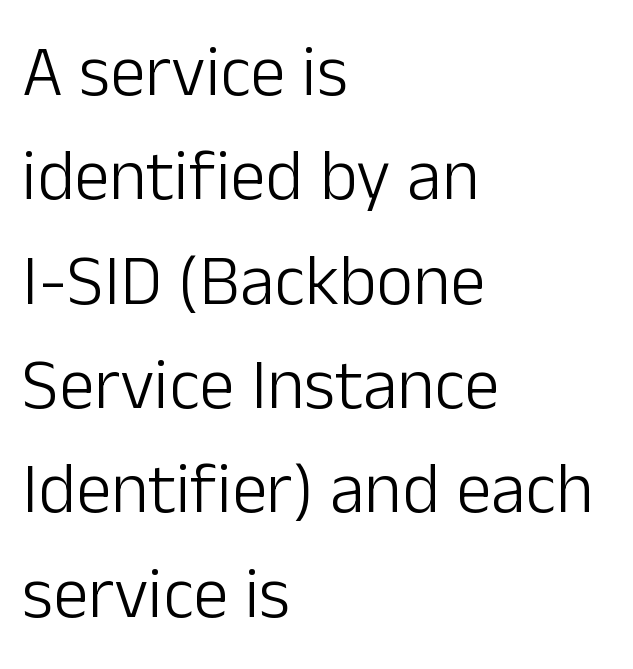
The image shows 71 px light sans-serif type, upright; set left-aligned, normal line spacing (1.47x), normal letter spacing, not underlined; low stroke contrast and a medium x-height.
